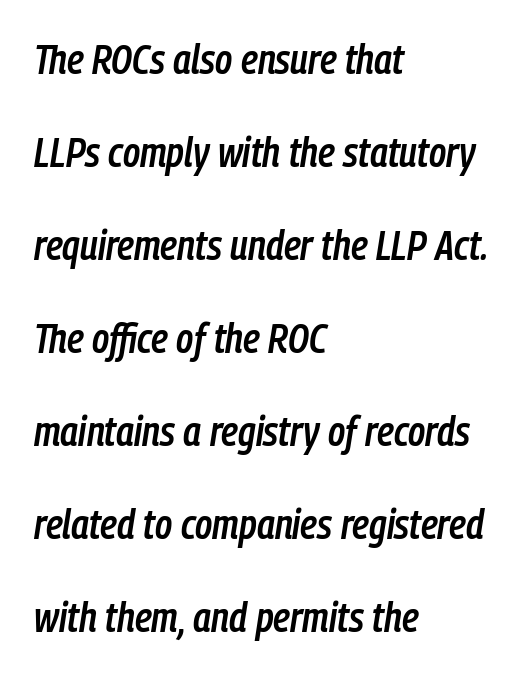
Q: Is the text bold? A: Semi-bold.
Q: Is the text italic (slanted)? A: Yes, it leans right by about 9 degrees.
Q: Is the text underlined? A: No.
Q: How is the paragraph aligned? A: Left-aligned.
Q: Is the spacing between letters normal or unusually wide? A: Normal.
Q: Is the spacing between lines tight, normal or loose? A: Loose.
Q: Width (condensed, normal, or wide)? A: Condensed.
Q: Stroke contrast? A: Low.
Q: x-height? A: Medium.
Q: Monospaced? A: No.
